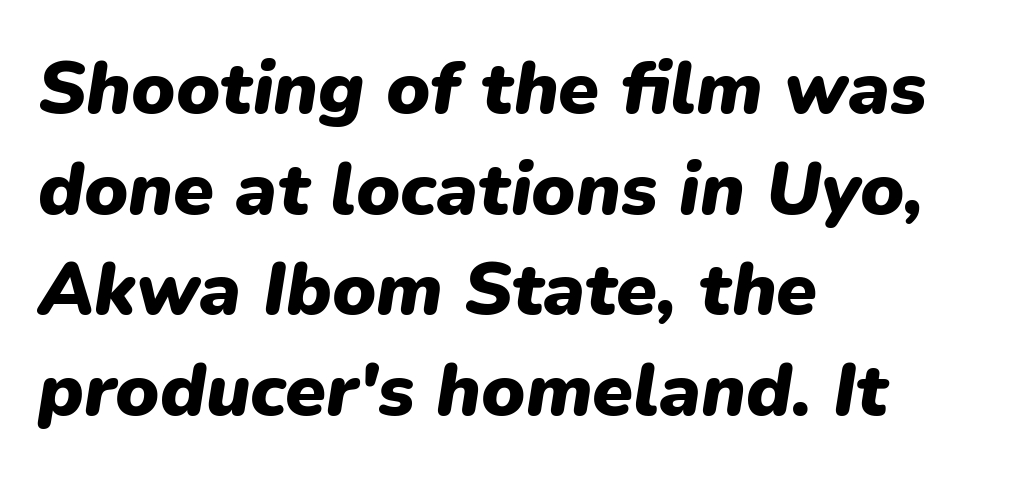
{"italic": "yes", "lean": "right", "slant_degrees": 9, "bold": "yes", "weight": "heavy", "width": "normal", "stroke_contrast": "low", "x_height": "medium", "monospaced": "no", "underline": "no", "align": "left", "line_spacing": "normal", "line_spacing_ratio": 1.36, "letter_spacing": "normal", "letter_spacing_em": 0.0, "glyph_px": 74}
